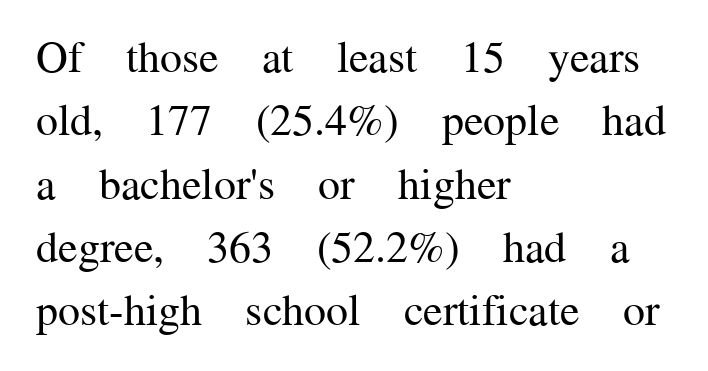
The image shows 44 px regular-weight serif type, upright; set left-aligned, normal line spacing (1.44x), normal letter spacing, not underlined; medium stroke contrast and a medium x-height.
